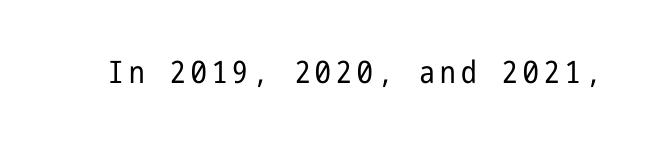
The image shows 31 px regular-weight, condensed sans-serif type, upright; set not underlined; low stroke contrast and a medium x-height.
